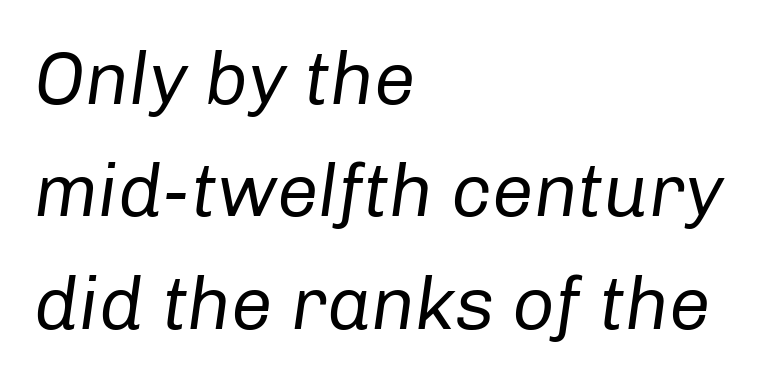
Teacher's note: observe the even left margin — that is flush-left alignment. Compared with typical paragraphs, the rows here are spaced about the same. Weight class: somewhere from thin through regular. Would a proofreader flag this as italicized? Yes. Between one letter and the next there's only the usual sliver of space.
